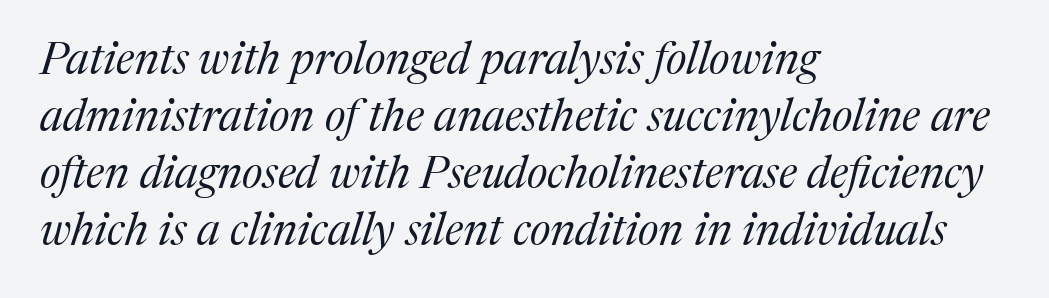
Q: Is the text bold? A: No.
Q: Is the text italic (slanted)? A: Yes, it leans right by about 17 degrees.
Q: Is the typeface a serif or a sans-serif typeface? A: Serif.
Q: Is the text underlined? A: No.
Q: How is the paragraph aligned? A: Left-aligned.
Q: Is the spacing between letters normal or unusually wide? A: Normal.
Q: Is the spacing between lines tight, normal or loose? A: Normal.
Q: Width (condensed, normal, or wide)? A: Normal.
Q: Stroke contrast? A: Medium.
Q: x-height? A: Medium.
Q: Monospaced? A: No.
